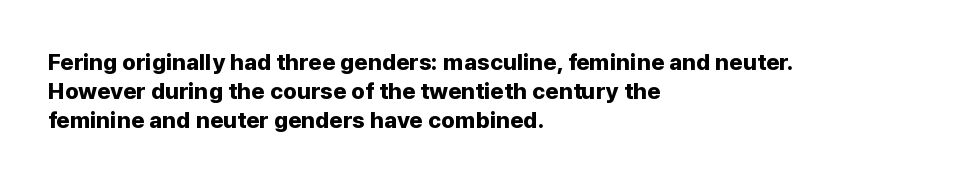
The typography opts for an upright posture over an oblique one. What weight is shown? A full bold with thick strokes. How would I describe the line gaps? Plain and ordinary. Each line starts at the same left margin while the right side varies.
